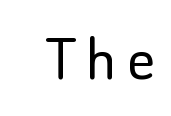
The letters stand upright; this is a roman face. The face used here is a sans, in the tradition of grotesques and geometrics. Check the space under the baseline: it is left empty. The passage shown is typed in a proportional face where columns would drift. Vertical stems look standard width or narrower in stroke.
